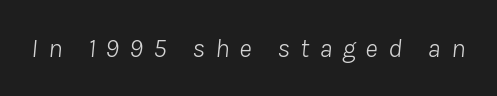
The image shows 27 px text type, italic (leaning right); set unusually wide letter spacing (+0.37 em), not underlined.
